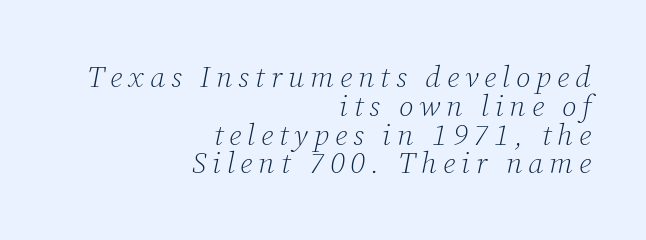
Compared with ordinary roman type, these characters are visibly tilted. Just letters on the line, the space beneath them empty. Type style note: has serifs. Unbolded letterforms with no extra heft.
